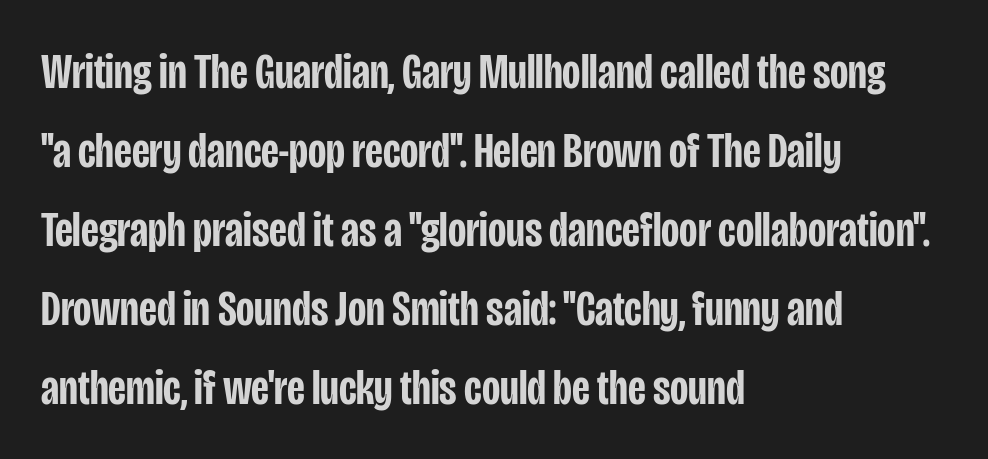
Q: Is the text bold? A: Semi-bold.
Q: Is the text italic (slanted)? A: No, it is upright.
Q: Is the typeface a serif or a sans-serif typeface? A: Sans-serif.
Q: Is the text underlined? A: No.
Q: How is the paragraph aligned? A: Left-aligned.
Q: Is the spacing between letters normal or unusually wide? A: Normal.
Q: Is the spacing between lines tight, normal or loose? A: Normal.
Q: Width (condensed, normal, or wide)? A: Condensed.
Q: Stroke contrast? A: Low.
Q: x-height? A: Large.
Q: Monospaced? A: No.
